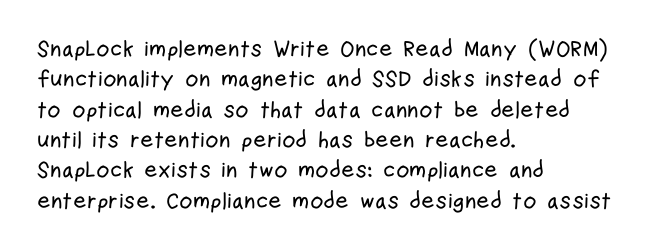
The face used here is rendered with its standard letterfit. These lines are set flush left with a ragged right edge. The glyphs are unaccompanied by any horizontal stroke below them. Normally led — the rows are evenly, conventionally spaced. Do the letters lean? They stand straight.
